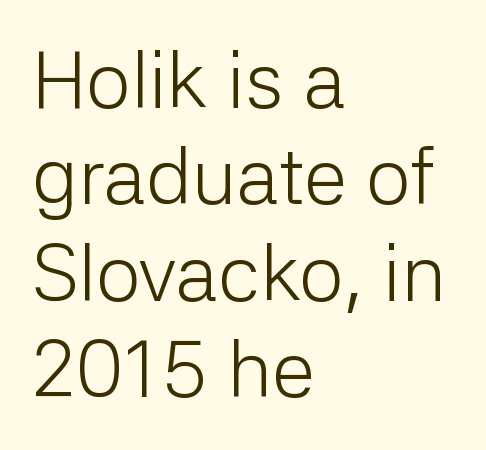
Q: Is the text bold? A: No.
Q: Is the text italic (slanted)? A: No, it is upright.
Q: Is the typeface a serif or a sans-serif typeface? A: Sans-serif.
Q: Is the text underlined? A: No.
Q: How is the paragraph aligned? A: Left-aligned.
Q: Is the spacing between letters normal or unusually wide? A: Normal.
Q: Width (condensed, normal, or wide)? A: Normal.
Q: Stroke contrast? A: Low.
Q: x-height? A: Medium.
Q: Monospaced? A: No.
